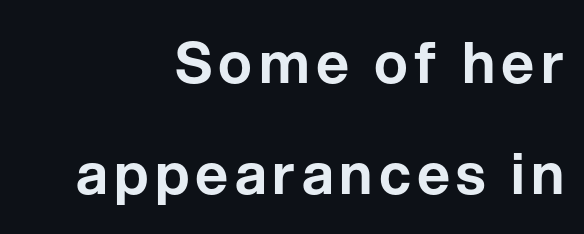
Q: Is the text italic (slanted)? A: No, it is upright.
Q: Is the typeface a serif or a sans-serif typeface? A: Sans-serif.
Q: Is the text underlined? A: No.
Q: How is the paragraph aligned? A: Right-aligned.
Q: Is the spacing between lines tight, normal or loose? A: Loose.
Q: Width (condensed, normal, or wide)? A: Normal.
Q: Stroke contrast? A: Low.
Q: x-height? A: Medium.
Q: Monospaced? A: No.
